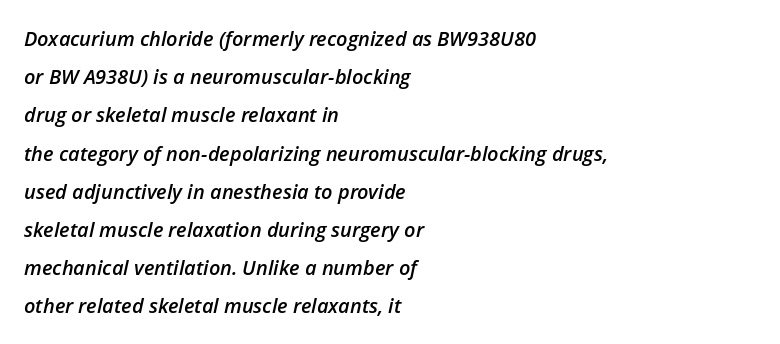
The image shows 20 px text type, italic (leaning right); set left-aligned, loose line spacing (1.91x), normal letter spacing, not underlined.
